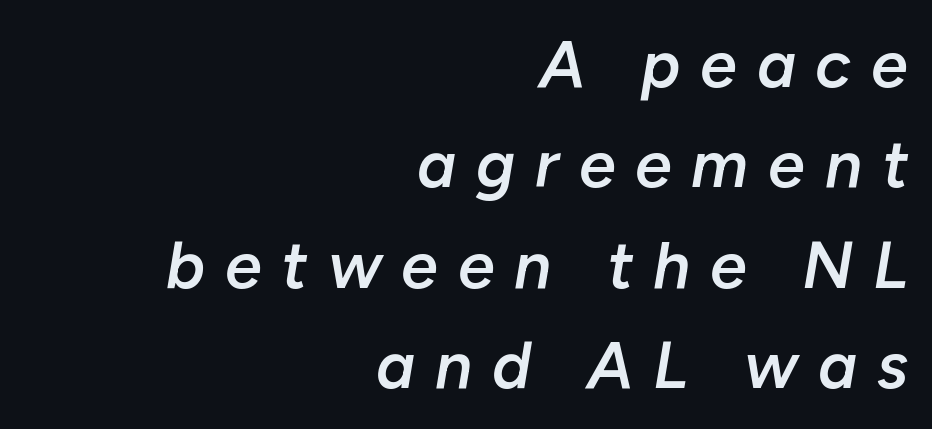
The image shows 66 px semibold type, italic (leaning right); set right-aligned, normal line spacing (1.52x), unusually wide letter spacing (+0.3 em), not underlined; low stroke contrast and a medium x-height.
